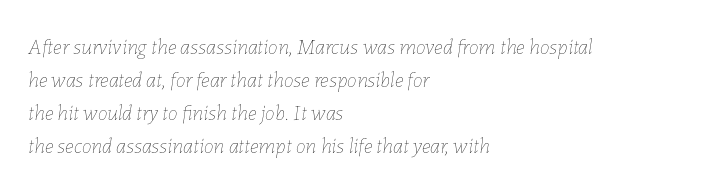
Q: Is the text bold? A: No.
Q: Is the text italic (slanted)? A: Yes, it leans right by about 7 degrees.
Q: Is the text underlined? A: No.
Q: How is the paragraph aligned? A: Left-aligned.
Q: Is the spacing between letters normal or unusually wide? A: Normal.
Q: Is the spacing between lines tight, normal or loose? A: Normal.
